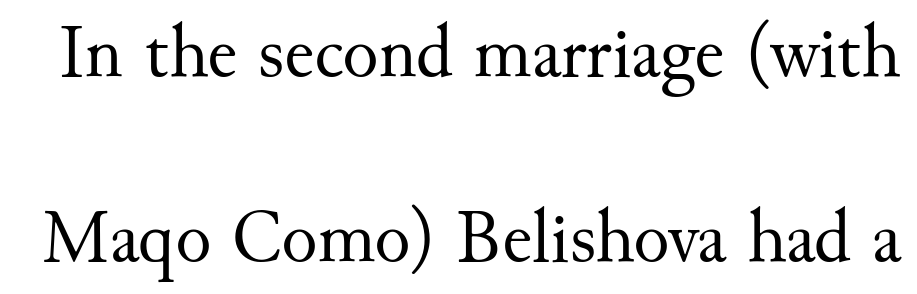
Q: Is the text bold? A: No.
Q: Is the text italic (slanted)? A: No, it is upright.
Q: Is the typeface a serif or a sans-serif typeface? A: Serif.
Q: Is the text underlined? A: No.
Q: Is the spacing between letters normal or unusually wide? A: Normal.
Q: Is the spacing between lines tight, normal or loose? A: Loose.
Q: Width (condensed, normal, or wide)? A: Normal.
Q: Stroke contrast? A: Medium.
Q: x-height? A: Small.
Q: Monospaced? A: No.
